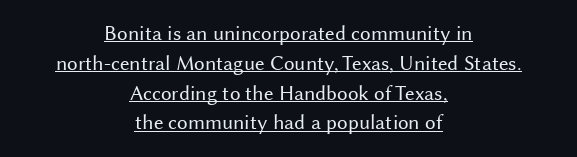
{"italic": "no", "bold": "no", "underline": "yes", "align": "center", "line_spacing": "normal", "line_spacing_ratio": 1.42, "letter_spacing": "normal", "letter_spacing_em": 0.0, "glyph_px": 21}
